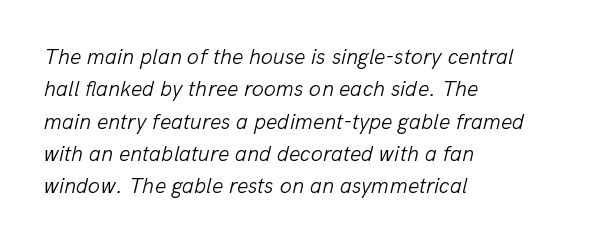
{"italic": "yes", "lean": "right", "slant_degrees": 13, "bold": "no", "underline": "no", "align": "left", "line_spacing": "normal", "line_spacing_ratio": 1.47, "letter_spacing": "normal", "letter_spacing_em": 0.0, "glyph_px": 22}
